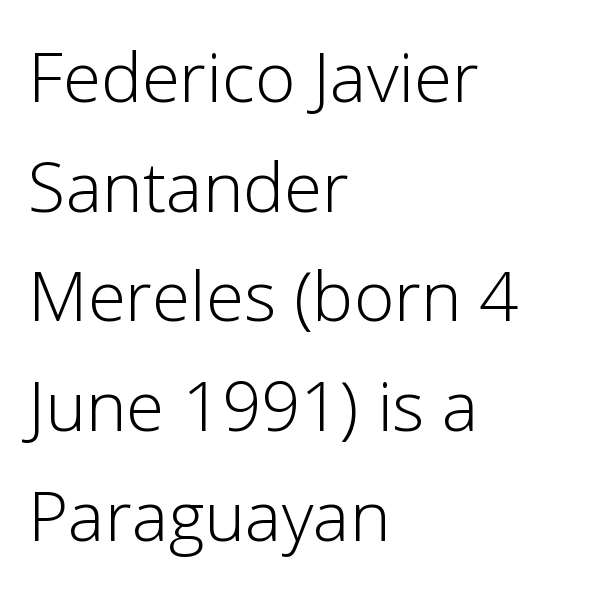
Reading down the column, the eye jumps a familiar distance to each next line. Glyph-to-glyph distance matches everyday printed text. Notice how the passage keeps a crisp vertical edge on the left only. Nothing heavy about these letters — not bold at all.
